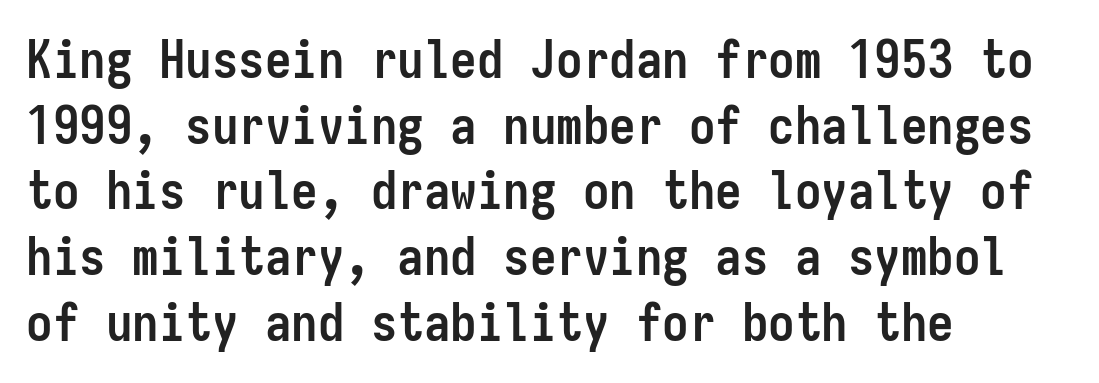
{"serif": "no", "italic": "no", "bold": "yes", "weight": "semibold", "width": "condensed", "stroke_contrast": "low", "x_height": "medium", "monospaced": "yes", "underline": "no", "align": "left", "line_spacing_ratio": 1.24, "letter_spacing": "normal", "letter_spacing_em": 0.0, "glyph_px": 53}
